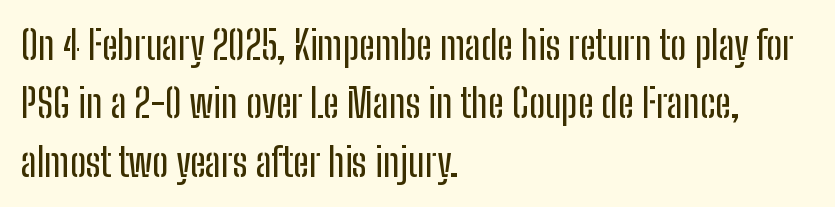
The image shows 39 px condensed sans-serif type, upright; set left-aligned, normal line spacing (1.5x), normal letter spacing, not underlined; low stroke contrast and a medium x-height.
